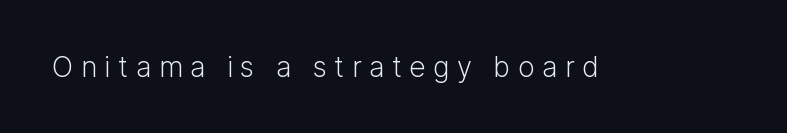
This is the regular roman posture of the typeface. The specimen omits any rule beneath the text block's lines. Observe the wide spacing: letters keep a clear distance from each other. Weight class: somewhere from thin through regular. The face used here is proportionally spaced, like ordinary book or web type. The face used here is a sans, in the tradition of grotesques and geometrics.
